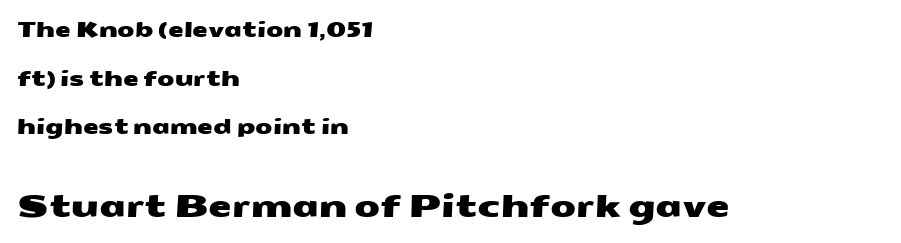
The image shows 30 px wide sans-serif type; set left-aligned, loose line spacing (2.43x), normal letter spacing, not underlined; the second (bottom) block is 1.5x larger; medium stroke contrast and a medium x-height.
